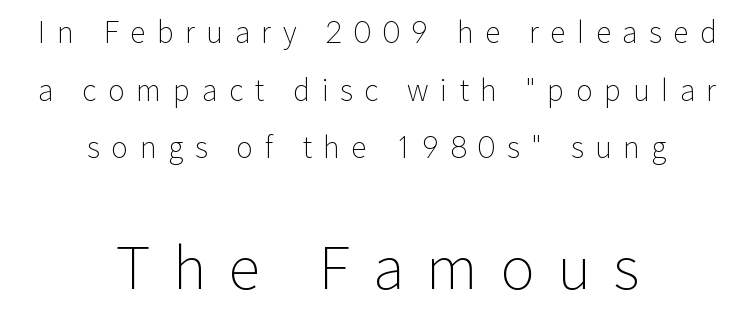
The image shows 58 px light sans-serif type, upright; set centered, loose line spacing (1.99x), unusually wide letter spacing (+0.39 em), not underlined; the second (bottom) block is 2.0x larger; low stroke contrast and a medium x-height.
